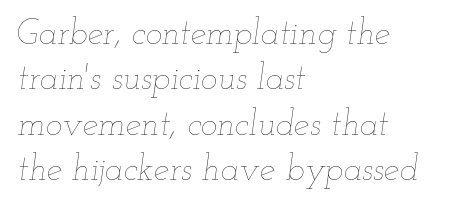
Q: Is the text bold? A: No.
Q: Is the text italic (slanted)? A: Yes, it leans right by about 12 degrees.
Q: Is the text underlined? A: No.
Q: How is the paragraph aligned? A: Left-aligned.
Q: Is the spacing between letters normal or unusually wide? A: Normal.
Q: Is the spacing between lines tight, normal or loose? A: Normal.
Q: Width (condensed, normal, or wide)? A: Wide.
Q: Stroke contrast? A: Low.
Q: x-height? A: Small.
Q: Monospaced? A: No.
